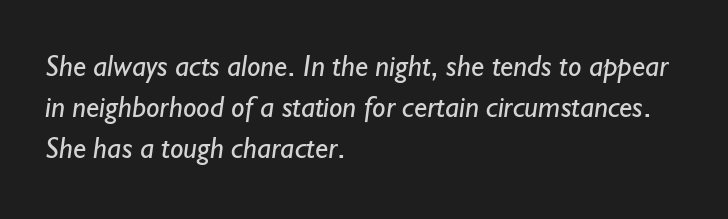
The image shows 30 px regular-weight sans-serif type; set left-aligned, normal line spacing (1.36x), normal letter spacing, not underlined; low stroke contrast and a small x-height.
